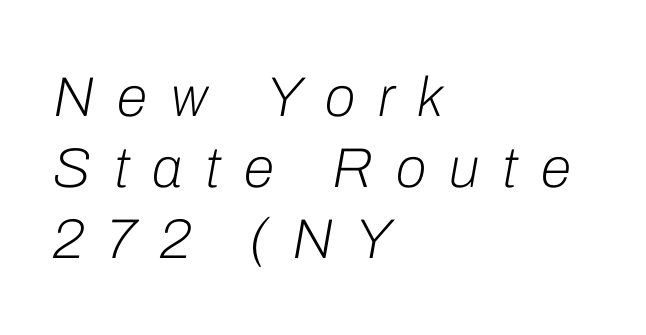
Descenders are the only things crossing below the line. This sample is left-justified, so line endings fall wherever the words run out. The typeface has the unassuming heft of standard copy or less. Character widths vary here, with narrow letters taking less room than wide ones.
